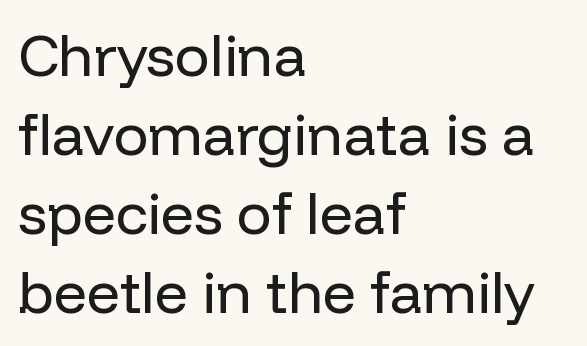
The image shows 58 px regular-weight sans-serif type, upright; set left-aligned, normal line spacing (1.36x), normal letter spacing, not underlined; low stroke contrast and a medium x-height.
